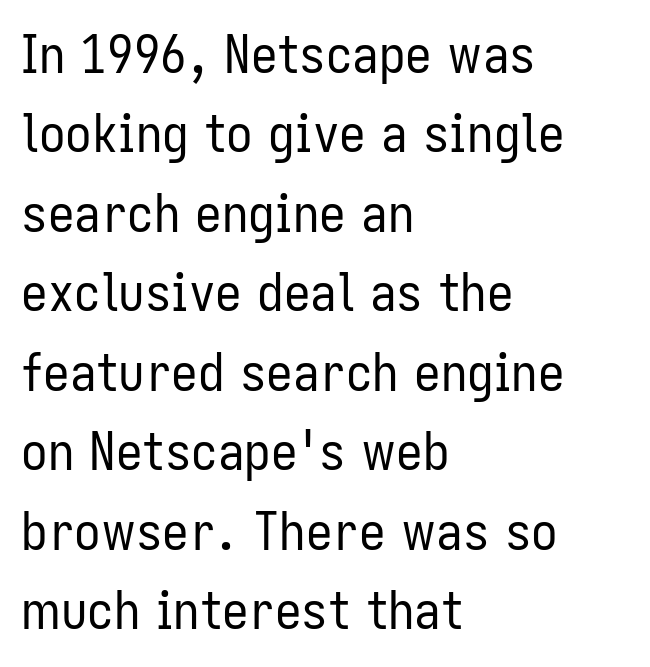
Q: Is the text bold? A: No.
Q: Is the text italic (slanted)? A: No, it is upright.
Q: Is the typeface a serif or a sans-serif typeface? A: Sans-serif.
Q: Is the text underlined? A: No.
Q: How is the paragraph aligned? A: Left-aligned.
Q: Is the spacing between letters normal or unusually wide? A: Normal.
Q: Is the spacing between lines tight, normal or loose? A: Normal.
Q: Width (condensed, normal, or wide)? A: Condensed.
Q: Stroke contrast? A: Low.
Q: x-height? A: Medium.
Q: Monospaced? A: No.
